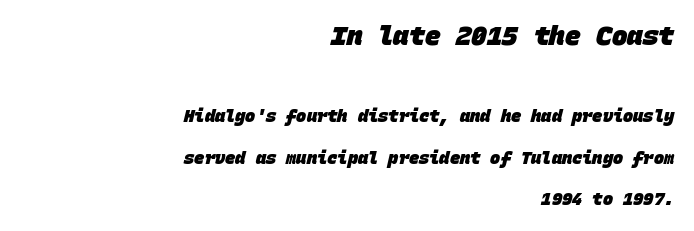
{"bold": "yes", "underline": "no", "align": "right", "line_spacing": "loose", "line_spacing_ratio": 2.46, "letter_spacing": "normal", "letter_spacing_em": 0.0, "larger_block": "first", "size_ratio": 1.53, "glyph_px": 26}
